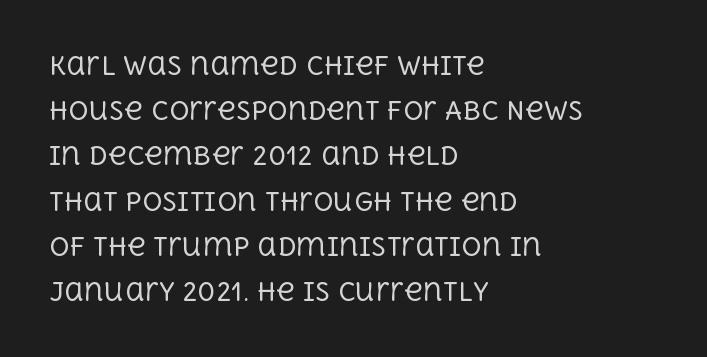
{"italic": "no", "bold": "no", "underline": "no", "align": "left", "line_spacing_ratio": 1.81, "letter_spacing": "normal", "letter_spacing_em": 0.0, "glyph_px": 25}
